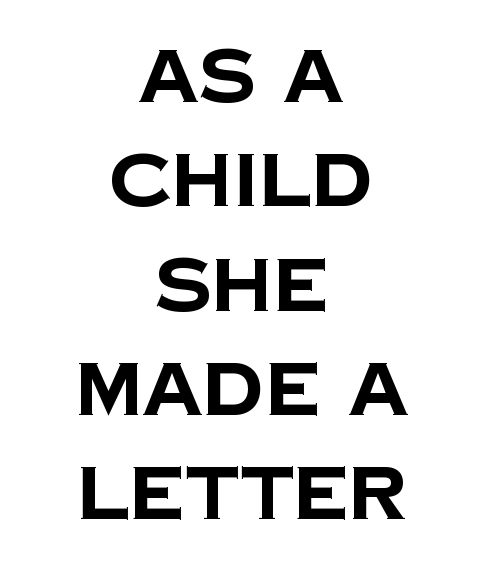
{"serif": "no", "bold": "yes", "weight": "bold", "width": "normal", "stroke_contrast": "low", "x_height": "large", "monospaced": "no", "underline": "no", "align": "center", "line_spacing": "normal", "line_spacing_ratio": 1.41, "letter_spacing": "normal", "letter_spacing_em": 0.0, "glyph_px": 74}
